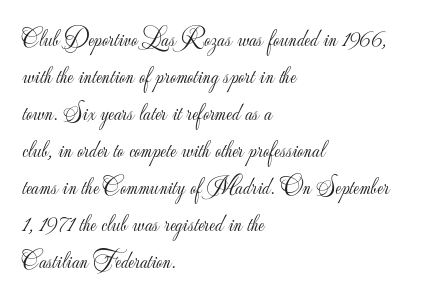
{"bold": "no", "underline": "no", "align": "left", "line_spacing": "normal", "line_spacing_ratio": 1.54, "letter_spacing": "normal", "letter_spacing_em": 0.0, "glyph_px": 24}
